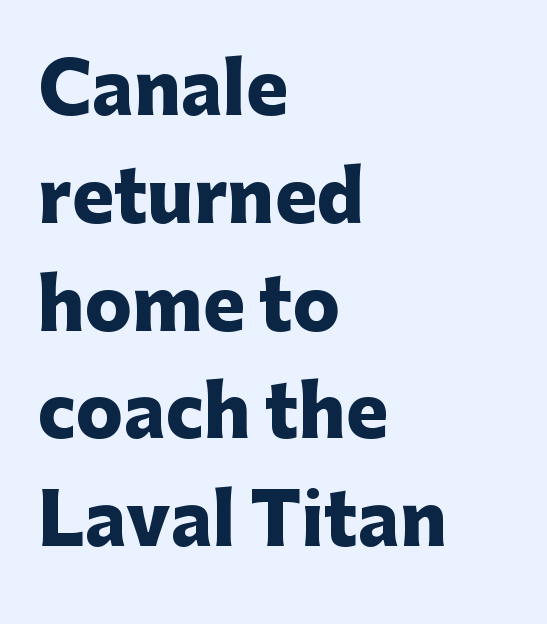
{"serif": "no", "italic": "no", "bold": "yes", "weight": "heavy", "width": "normal", "stroke_contrast": "low", "x_height": "medium", "monospaced": "no", "underline": "no", "align": "left", "line_spacing": "normal", "line_spacing_ratio": 1.54, "letter_spacing": "normal", "letter_spacing_em": 0.0, "glyph_px": 70}
